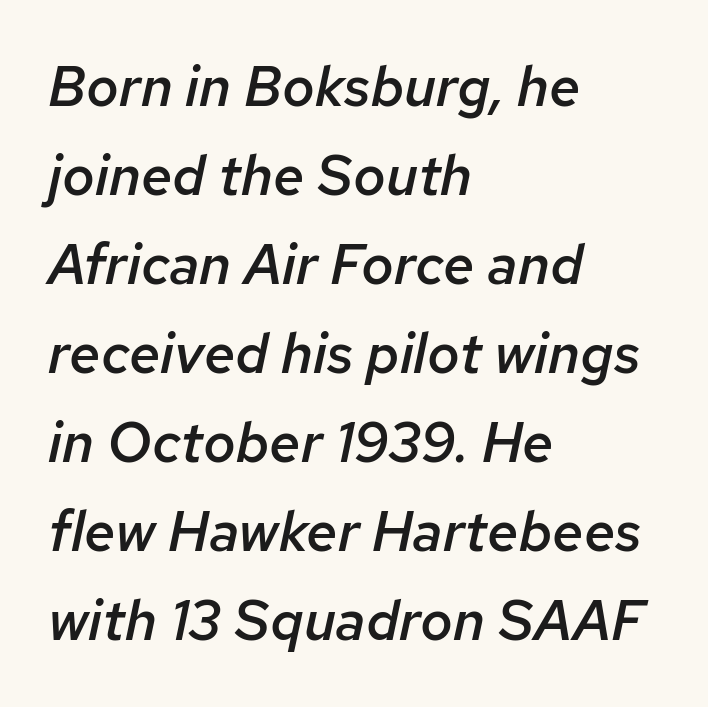
The image shows 56 px semibold type, italic (leaning right); set left-aligned, normal line spacing (1.59x), normal letter spacing, not underlined; low stroke contrast and a medium x-height.
